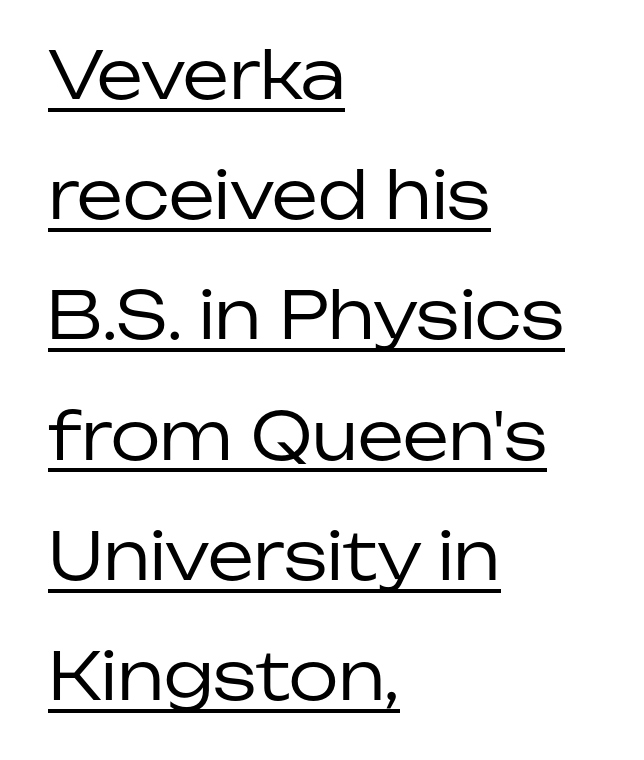
Characters remain perfectly vertical along every line. Looks like regular typesetting: each glyph gets only the width it needs. The characters display no serif detailing; their extremities are plain. This sample is left-justified, so line endings fall wherever the words run out. Looks like someone drew a line under every word here. The strokes carry an ordinary text weight at most.
